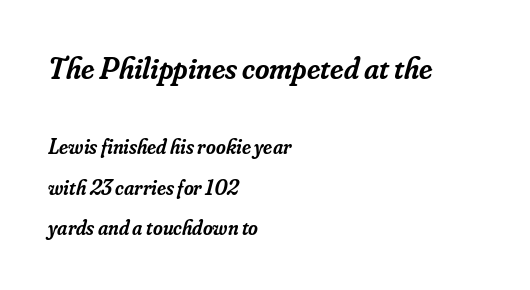
The letters sit at their default tracking, neither squeezed nor spread. Honestly, the rows look like they've been pulled way apart. Set as a demibold, roughly 600 on the weight scale. The passage shown is not underscored anywhere. The face used here is proportionally spaced, like ordinary book or web type. In terms of letterform style, serifs are clearly present.
